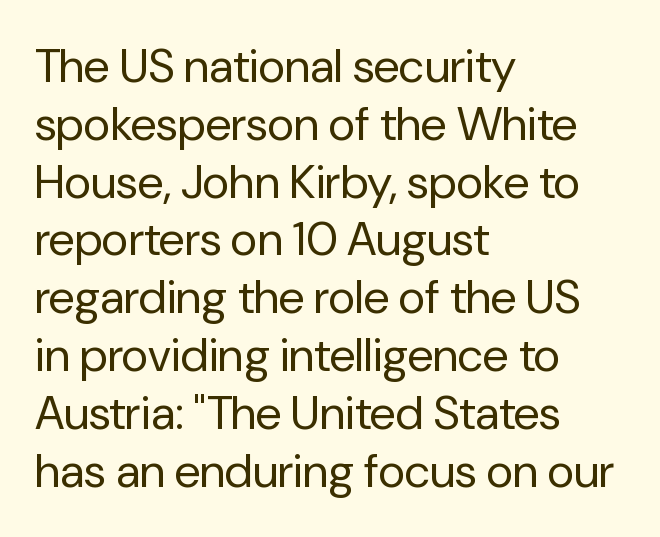
{"serif": "no", "italic": "no", "bold": "no", "weight": "regular", "width": "normal", "stroke_contrast": "low", "x_height": "medium", "monospaced": "no", "underline": "no", "align": "left", "line_spacing_ratio": 1.23, "letter_spacing": "normal", "letter_spacing_em": 0.0, "glyph_px": 47}
